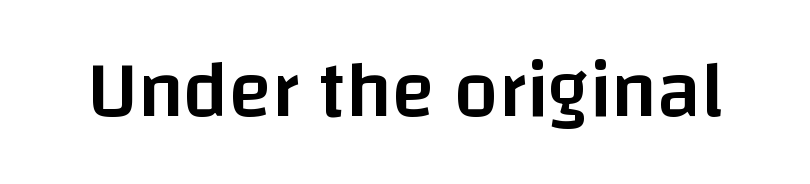
Does the weight exceed regular? Yes, but only to semibold. Is this a sans? Yes — the strokes have no serifs. Underline: absent. These lines keep a tight, regular rhythm from letter to letter.
